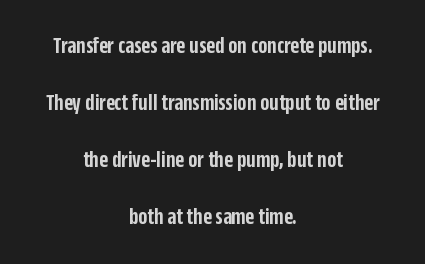
The image shows 24 px text type, upright; set centered, loose line spacing (2.37x), normal letter spacing, not underlined.
